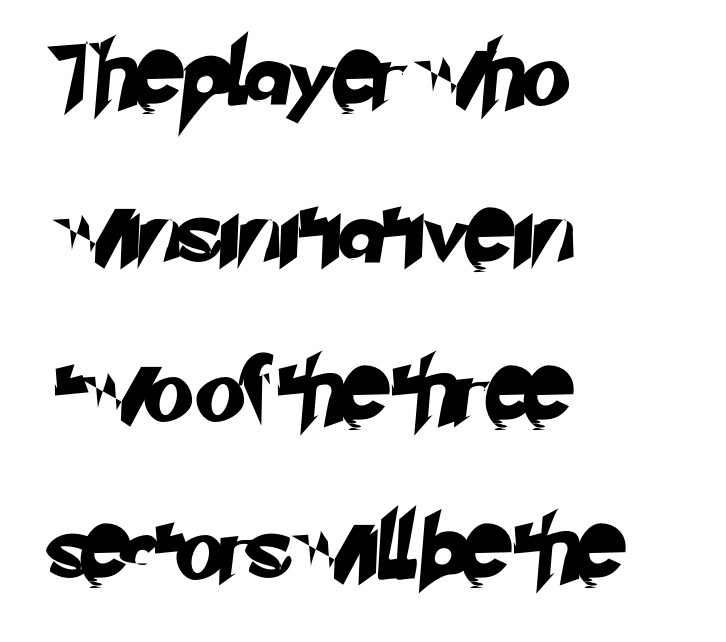
The image shows 64 px sans-serif type; set left-aligned, loose line spacing (2.47x), normal letter spacing, not underlined; low stroke contrast and a small x-height.
